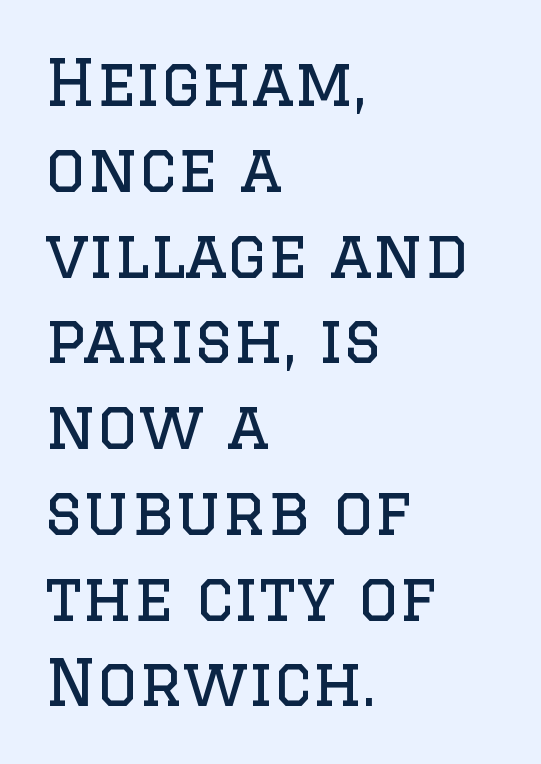
Q: Is the text bold? A: No.
Q: Is the text italic (slanted)? A: No, it is upright.
Q: Is the typeface a serif or a sans-serif typeface? A: Serif.
Q: Is the text underlined? A: No.
Q: How is the paragraph aligned? A: Left-aligned.
Q: Is the spacing between letters normal or unusually wide? A: Normal.
Q: Is the spacing between lines tight, normal or loose? A: Normal.
Q: Width (condensed, normal, or wide)? A: Normal.
Q: Stroke contrast? A: Low.
Q: x-height? A: Large.
Q: Monospaced? A: No.
